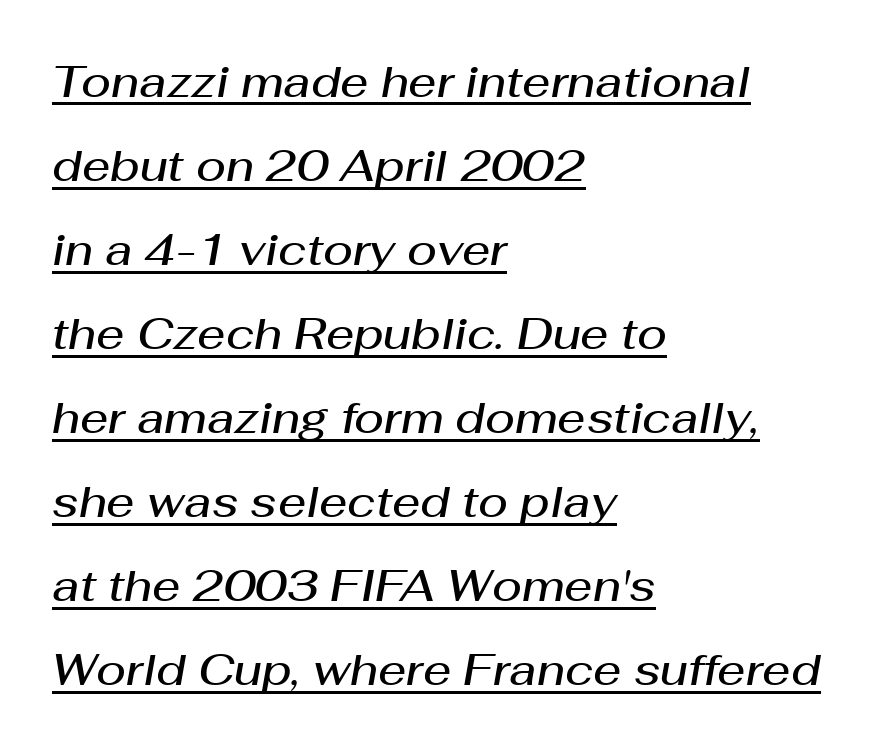
The image shows 44 px semibold type, italic (leaning right); set left-aligned, loose line spacing (1.91x), normal letter spacing, underlined; medium stroke contrast and a medium x-height.
